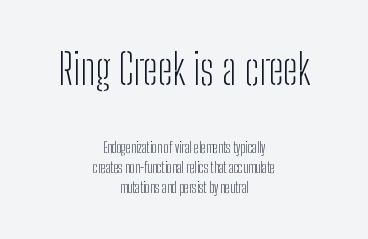
Q: Is the text bold? A: No.
Q: Is the text italic (slanted)? A: No, it is upright.
Q: Is the typeface a serif or a sans-serif typeface? A: Sans-serif.
Q: Is the text underlined? A: No.
Q: How is the paragraph aligned? A: Centered.
Q: Is the spacing between letters normal or unusually wide? A: Normal.
Q: Is the spacing between lines tight, normal or loose? A: Normal.
Q: Which block of text is set in a larger size, the first (top) or the second (bottom)? A: The first (top) one.
Q: Width (condensed, normal, or wide)? A: Condensed.
Q: Stroke contrast? A: Low.
Q: x-height? A: Medium.
Q: Monospaced? A: No.
